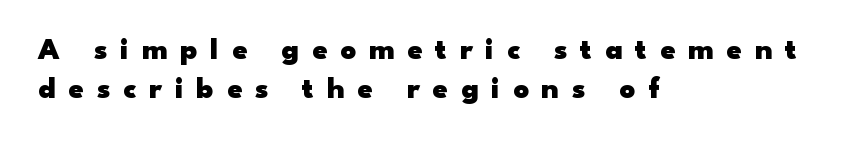
{"serif": "no", "italic": "no", "bold": "yes", "weight": "heavy", "width": "wide", "stroke_contrast": "low", "x_height": "small", "monospaced": "no", "underline": "no", "align": "left", "line_spacing": "normal", "line_spacing_ratio": 1.29, "letter_spacing": "wide", "letter_spacing_em": 0.43, "glyph_px": 30}
